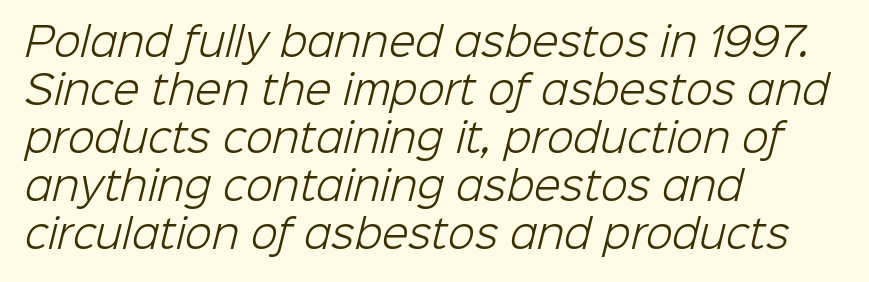
The image shows 39 px light sans-serif type; set left-aligned, line spacing 1.23x, normal letter spacing, not underlined; low stroke contrast and a medium x-height.
